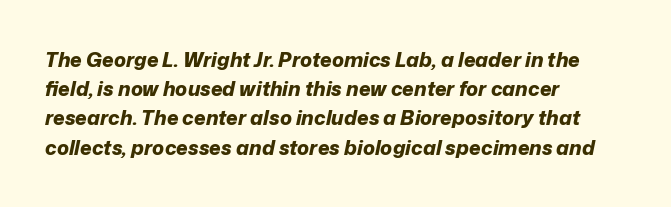
The image shows 20 px bold type, italic (leaning right); set left-aligned, normal line spacing (1.46x), normal letter spacing, not underlined.
